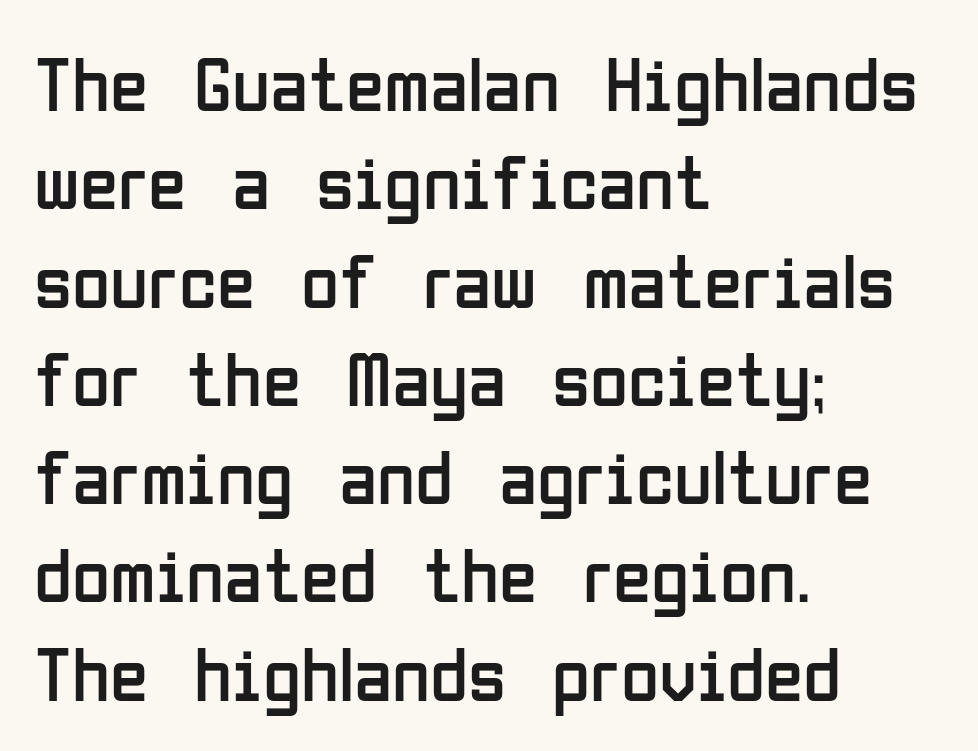
Q: Is the text bold? A: No.
Q: Is the text italic (slanted)? A: No, it is upright.
Q: Is the typeface a serif or a sans-serif typeface? A: Sans-serif.
Q: Is the text underlined? A: No.
Q: How is the paragraph aligned? A: Left-aligned.
Q: Is the spacing between letters normal or unusually wide? A: Normal.
Q: Is the spacing between lines tight, normal or loose? A: Normal.
Q: Width (condensed, normal, or wide)? A: Condensed.
Q: Stroke contrast? A: Low.
Q: x-height? A: Medium.
Q: Monospaced? A: No.
